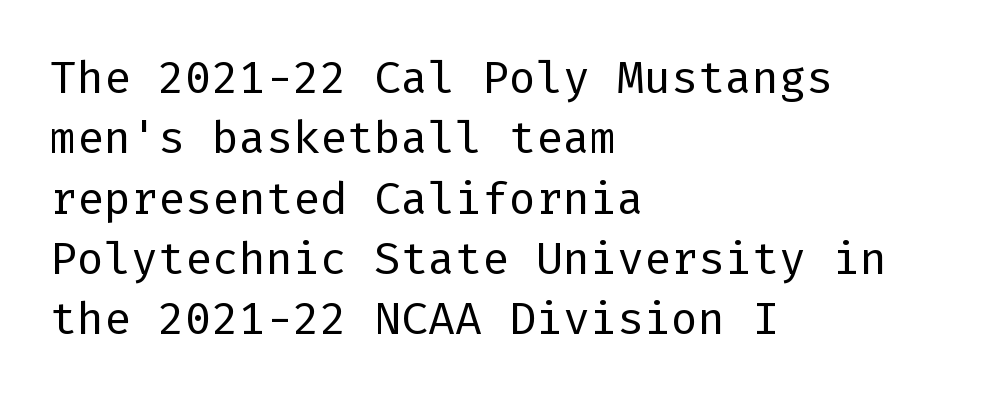
Rows of type keep a routine distance in the vertical direction. Typeset ragged right — the left edge is the straight one. The designer went with a sans here, leaving each stem footless. The passage shown is not bold in any degree.
